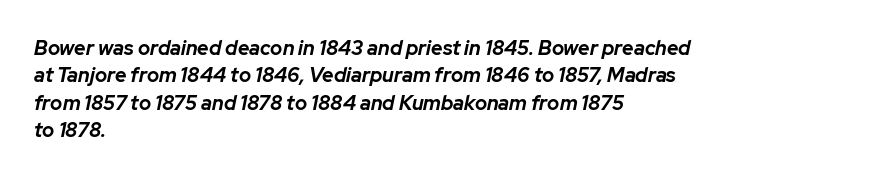
{"italic": "yes", "lean": "right", "slant_degrees": 12, "bold": "yes", "underline": "no", "align": "left", "line_spacing": "normal", "line_spacing_ratio": 1.37, "letter_spacing": "normal", "letter_spacing_em": 0.0, "glyph_px": 20}
